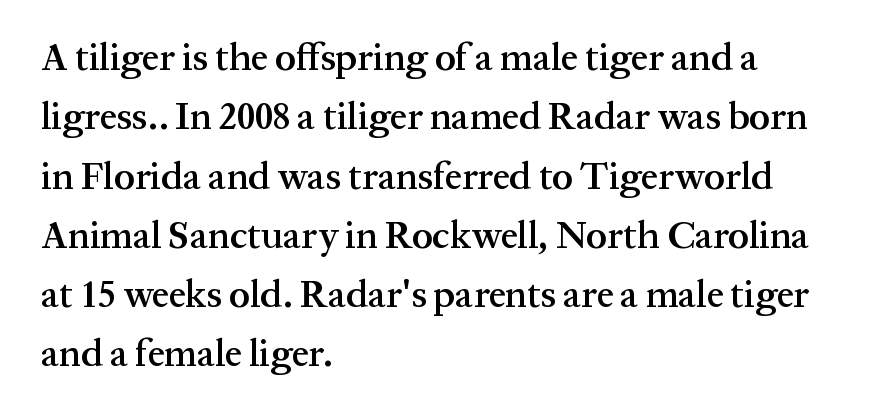
The lettering holds an erect, upright posture throughout. Type style note: has serifs. Honestly, the row spacing looks completely unremarkable. The passage shown is typed in a proportional face where columns would drift. The rag falls on the right side of this text block.
